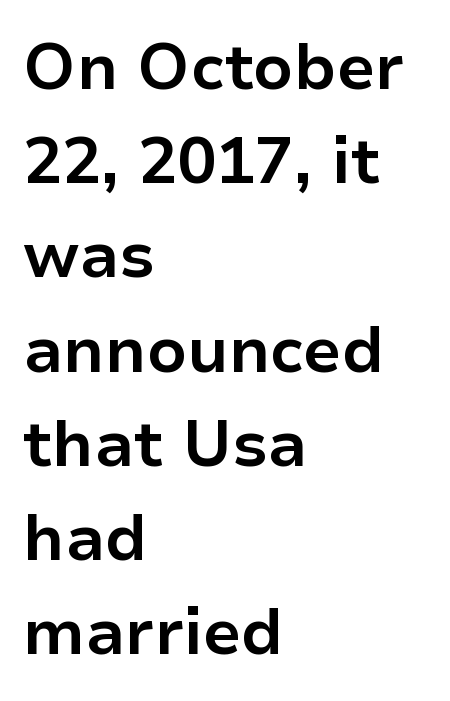
{"serif": "no", "italic": "no", "bold": "yes", "weight": "bold", "width": "normal", "stroke_contrast": "low", "x_height": "medium", "monospaced": "no", "underline": "no", "align": "left", "line_spacing": "normal", "line_spacing_ratio": 1.45, "letter_spacing": "normal", "letter_spacing_em": 0.0, "glyph_px": 65}
